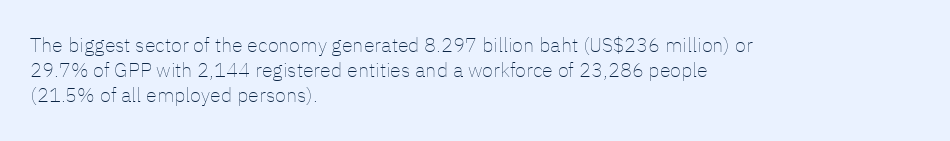
{"italic": "no", "bold": "no", "underline": "no", "align": "left", "line_spacing": "normal", "line_spacing_ratio": 1.25, "letter_spacing": "normal", "letter_spacing_em": 0.0, "glyph_px": 20}
